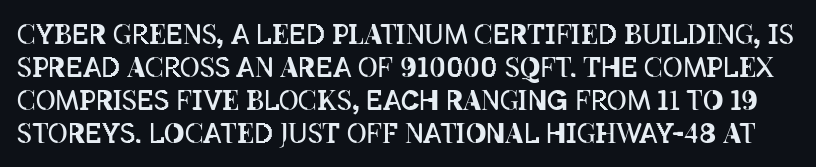
{"italic": "no", "bold": "no", "underline": "no", "line_spacing_ratio": 1.22, "letter_spacing": "normal", "letter_spacing_em": 0.0, "glyph_px": 27}
